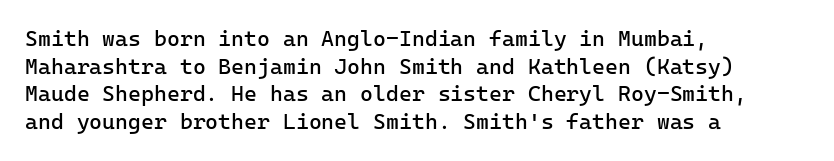
Q: Is the text bold? A: No.
Q: Is the text italic (slanted)? A: No, it is upright.
Q: Is the text underlined? A: No.
Q: How is the paragraph aligned? A: Left-aligned.
Q: Is the spacing between letters normal or unusually wide? A: Normal.
Q: Is the spacing between lines tight, normal or loose? A: Normal.
